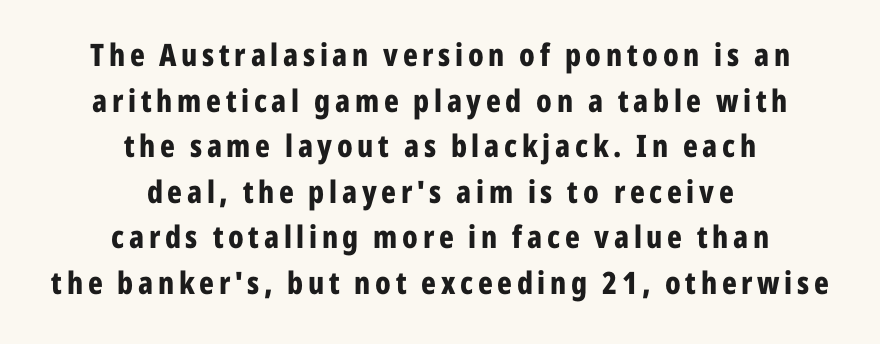
{"serif": "no", "italic": "no", "bold": "yes", "weight": "bold", "width": "condensed", "stroke_contrast": "low", "x_height": "medium", "monospaced": "no", "underline": "no", "align": "center", "line_spacing": "normal", "line_spacing_ratio": 1.47, "glyph_px": 31}
